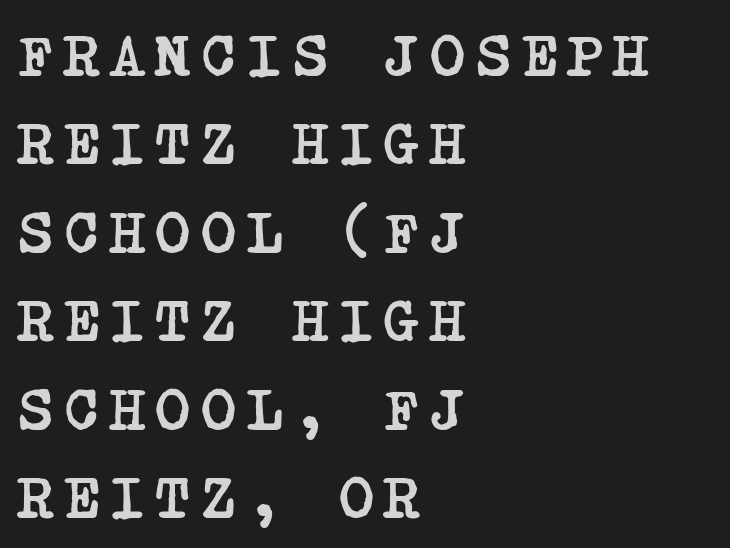
The image shows 59 px semibold, condensed serif type; set left-aligned, normal line spacing (1.5x), not underlined; low stroke contrast and a large x-height.
